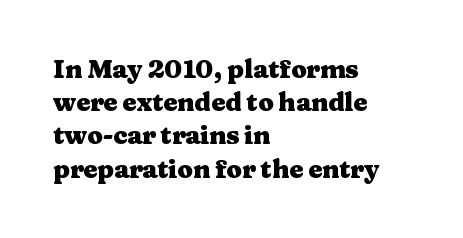
The image shows 25 px bold type, upright; set left-aligned, normal line spacing (1.33x), normal letter spacing, not underlined.
